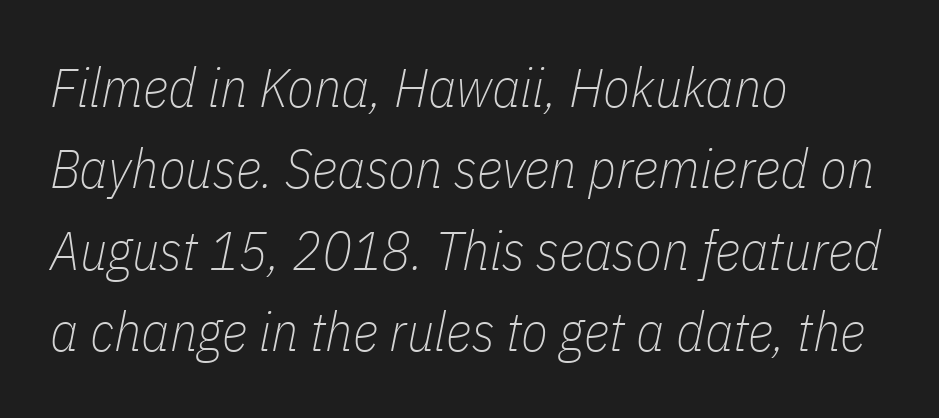
The image shows 55 px thin, condensed type, italic (leaning right); set left-aligned, normal line spacing (1.48x), normal letter spacing, not underlined; low stroke contrast and a medium x-height.
